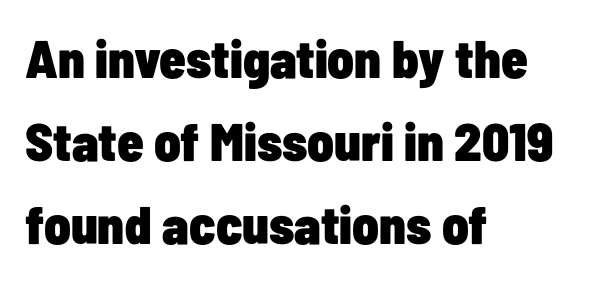
{"serif": "no", "italic": "no", "bold": "yes", "weight": "heavy", "width": "condensed", "stroke_contrast": "low", "x_height": "medium", "monospaced": "no", "underline": "no", "align": "left", "line_spacing": "normal", "line_spacing_ratio": 1.57, "letter_spacing": "normal", "letter_spacing_em": 0.0, "glyph_px": 53}
